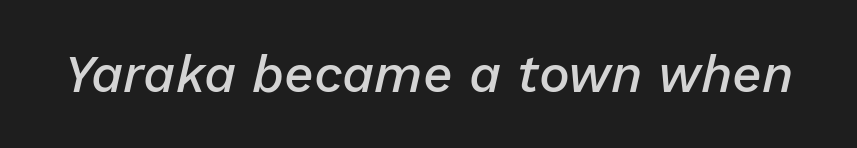
Italic: yes, the glyphs are oblique. You could not count columns in this text — the font is proportionally spaced. This rendering features lettering with no underline. The type is set solid horizontally, with unmodified tracking. Bold? Not quite — semibold, heavier than regular but stopping short.
